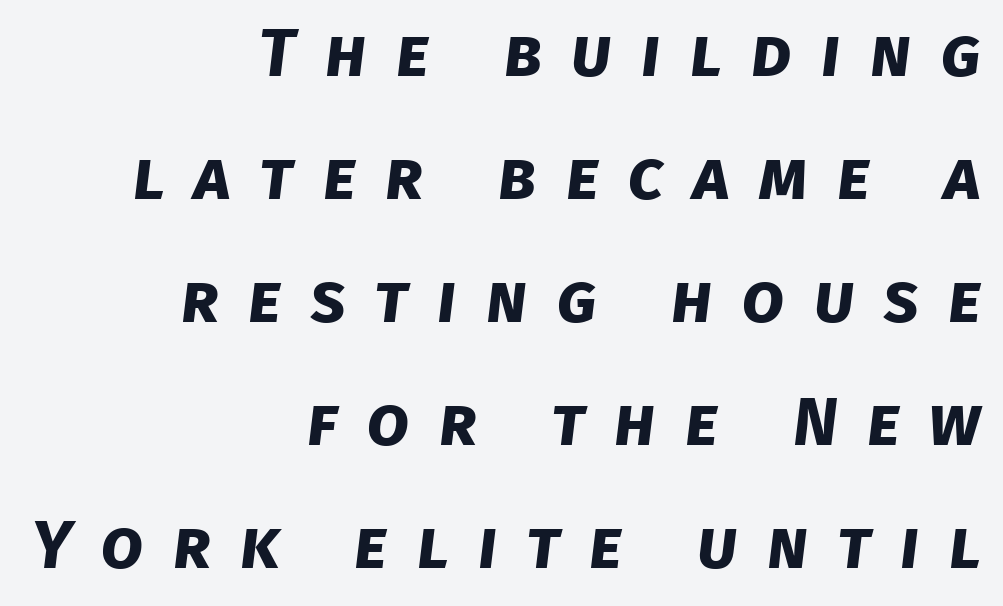
The image shows 68 px bold sans-serif type; set right-aligned, line spacing 1.81x, unusually wide letter spacing (+0.43 em), not underlined; low stroke contrast and a large x-height.
